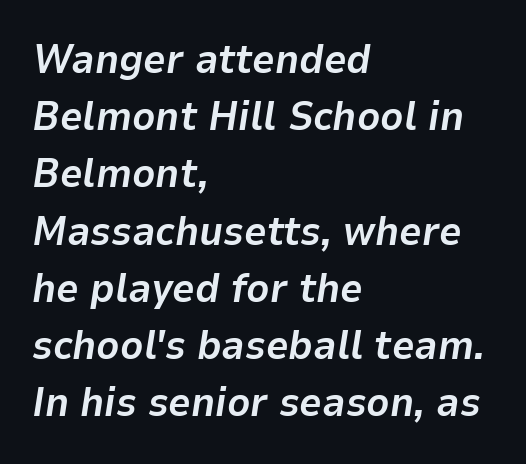
The image shows 40 px bold type, italic (leaning right); set left-aligned, normal line spacing (1.43x), normal letter spacing, not underlined; low stroke contrast and a medium x-height.
